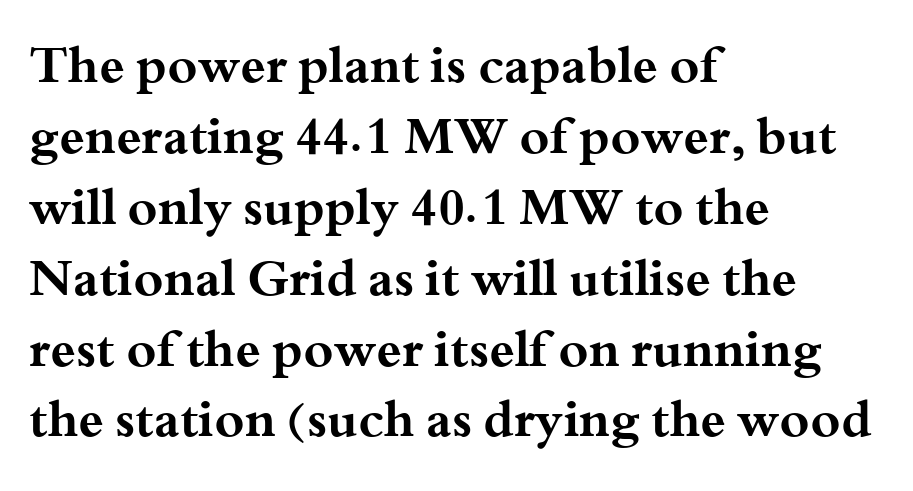
Q: Is the text bold? A: Yes.
Q: Is the text italic (slanted)? A: No, it is upright.
Q: Is the typeface a serif or a sans-serif typeface? A: Serif.
Q: Is the text underlined? A: No.
Q: How is the paragraph aligned? A: Left-aligned.
Q: Is the spacing between letters normal or unusually wide? A: Normal.
Q: Is the spacing between lines tight, normal or loose? A: Normal.
Q: Width (condensed, normal, or wide)? A: Wide.
Q: Stroke contrast? A: Medium.
Q: x-height? A: Small.
Q: Monospaced? A: No.
